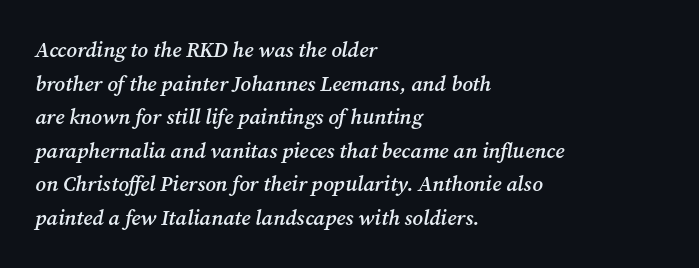
{"italic": "yes", "lean": "right", "slant_degrees": 12, "bold": "semi", "underline": "no", "align": "left", "line_spacing": "normal", "line_spacing_ratio": 1.6, "letter_spacing": "normal", "letter_spacing_em": 0.0, "glyph_px": 21}
